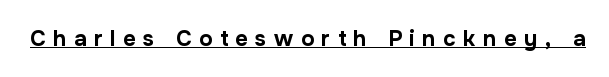
{"italic": "no", "bold": "yes", "underline": "yes", "letter_spacing": "wide", "letter_spacing_em": 0.34, "glyph_px": 22}
